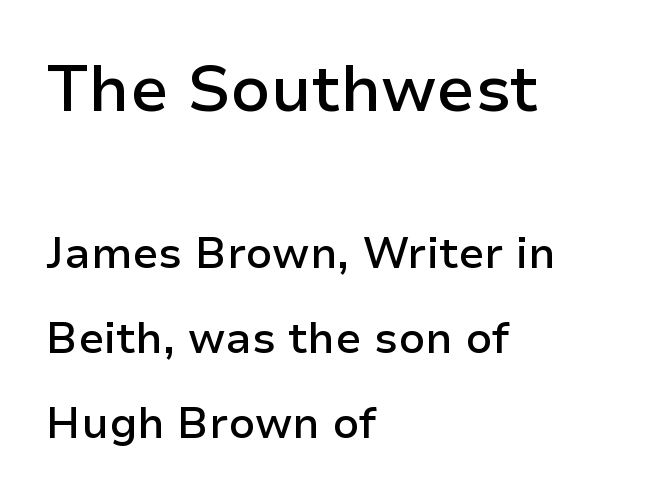
The image shows 64 px semibold sans-serif type, upright; set left-aligned, loose line spacing (1.98x), normal letter spacing, not underlined; the first (top) block is 1.49x larger; low stroke contrast and a medium x-height.
